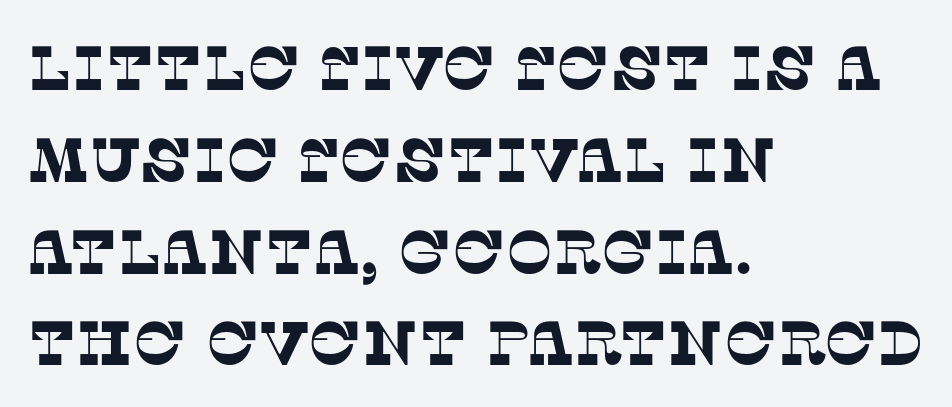
The image shows 62 px serif type; set left-aligned, normal line spacing (1.48x), normal letter spacing, not underlined; low stroke contrast and a large x-height.
